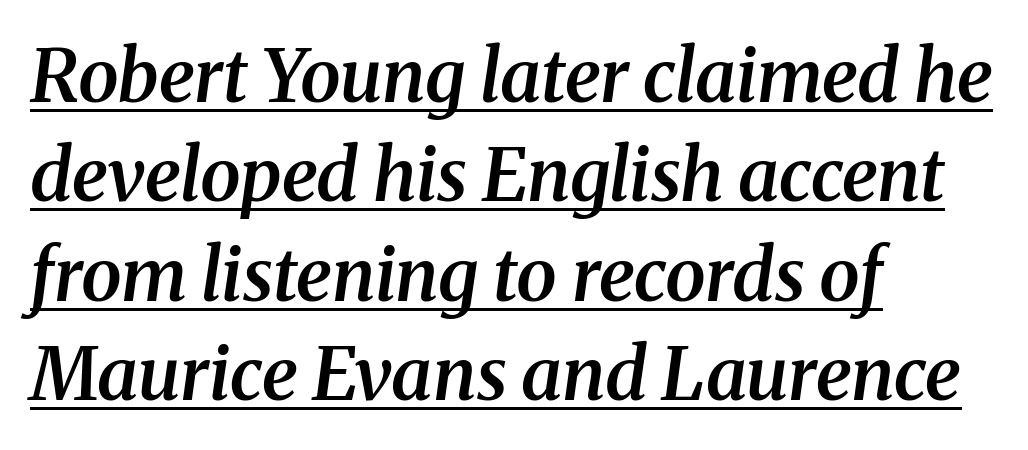
Q: Is the text bold? A: Semi-bold.
Q: Is the text italic (slanted)? A: Yes, it leans right by about 8 degrees.
Q: Is the typeface a serif or a sans-serif typeface? A: Serif.
Q: Is the text underlined? A: Yes.
Q: How is the paragraph aligned? A: Left-aligned.
Q: Is the spacing between letters normal or unusually wide? A: Normal.
Q: Is the spacing between lines tight, normal or loose? A: Normal.
Q: Width (condensed, normal, or wide)? A: Normal.
Q: Stroke contrast? A: Medium.
Q: x-height? A: Medium.
Q: Monospaced? A: No.
